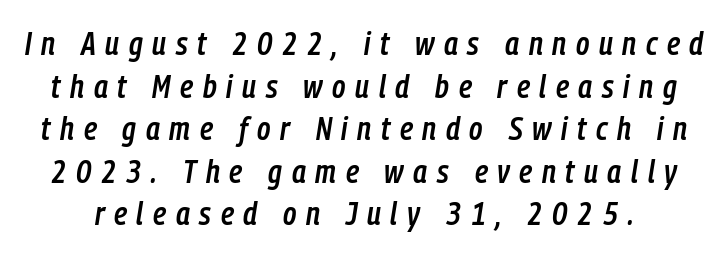
The image shows 32 px semibold, condensed type, italic (leaning right); set normal line spacing (1.33x), unusually wide letter spacing (+0.3 em), not underlined; low stroke contrast and a medium x-height.
